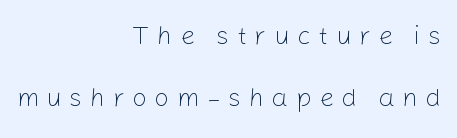
Q: Is the text bold? A: No.
Q: Is the text italic (slanted)? A: No, it is upright.
Q: Is the text underlined? A: No.
Q: How is the paragraph aligned? A: Right-aligned.
Q: Is the spacing between letters normal or unusually wide? A: Unusually wide.
Q: Is the spacing between lines tight, normal or loose? A: Loose.
